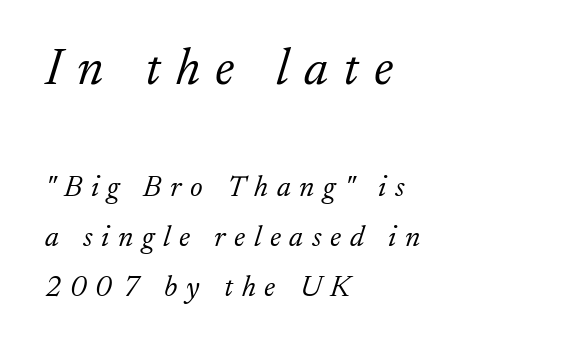
Q: Is the text bold? A: No.
Q: Is the text italic (slanted)? A: Yes, it leans right by about 17 degrees.
Q: Is the typeface a serif or a sans-serif typeface? A: Serif.
Q: Is the text underlined? A: No.
Q: How is the paragraph aligned? A: Left-aligned.
Q: Is the spacing between letters normal or unusually wide? A: Unusually wide.
Q: Is the spacing between lines tight, normal or loose? A: Normal.
Q: Which block of text is set in a larger size, the first (top) or the second (bottom)? A: The first (top) one.
Q: Width (condensed, normal, or wide)? A: Normal.
Q: Stroke contrast? A: Low.
Q: x-height? A: Small.
Q: Monospaced? A: No.
